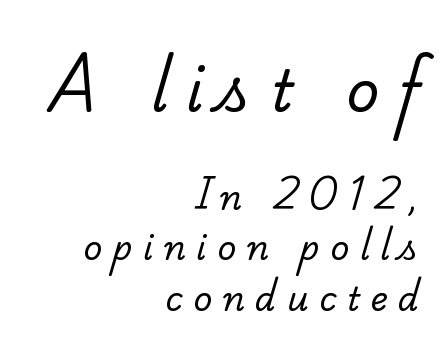
Q: Is the text bold? A: No.
Q: Is the text underlined? A: No.
Q: How is the paragraph aligned? A: Right-aligned.
Q: Is the spacing between letters normal or unusually wide? A: Unusually wide.
Q: Is the spacing between lines tight, normal or loose? A: Normal.
Q: Which block of text is set in a larger size, the first (top) or the second (bottom)? A: The first (top) one.
Q: Width (condensed, normal, or wide)? A: Normal.
Q: Stroke contrast? A: Low.
Q: x-height? A: Small.
Q: Monospaced? A: No.
